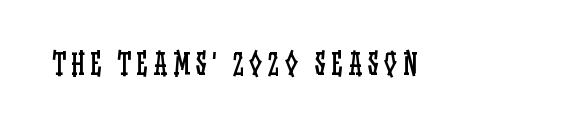
The image shows 28 px regular-weight, condensed type, upright; set unusually wide letter spacing (+0.2 em), not underlined; low stroke contrast and a large x-height.
